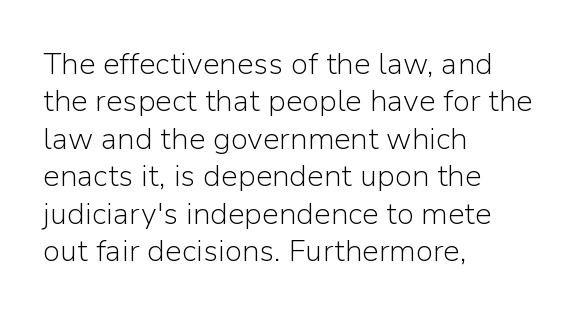
Q: Is the text bold? A: No.
Q: Is the text italic (slanted)? A: No, it is upright.
Q: Is the typeface a serif or a sans-serif typeface? A: Sans-serif.
Q: Is the text underlined? A: No.
Q: How is the paragraph aligned? A: Left-aligned.
Q: Is the spacing between letters normal or unusually wide? A: Normal.
Q: Is the spacing between lines tight, normal or loose? A: Normal.
Q: Width (condensed, normal, or wide)? A: Normal.
Q: Stroke contrast? A: Low.
Q: x-height? A: Medium.
Q: Monospaced? A: No.
